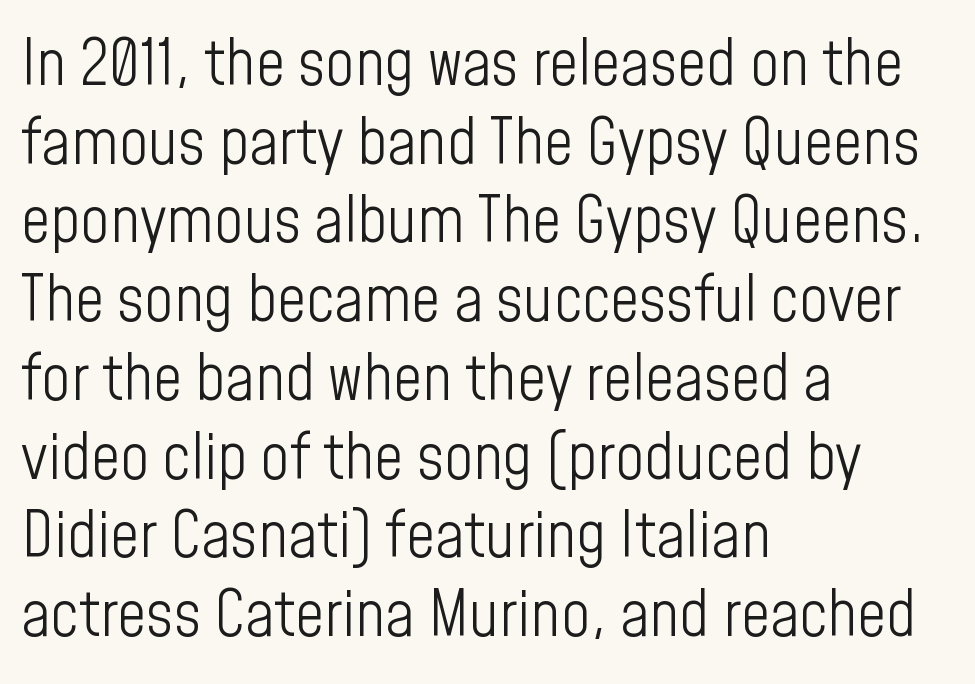
Casual observation: everything's shoved over to the left. Nope, no serifs anywhere on these letters. You can tell it's not italic because the verticals are truly vertical. Counters stay open thanks to moderate or lighter strokes. The words here are not underlined.
